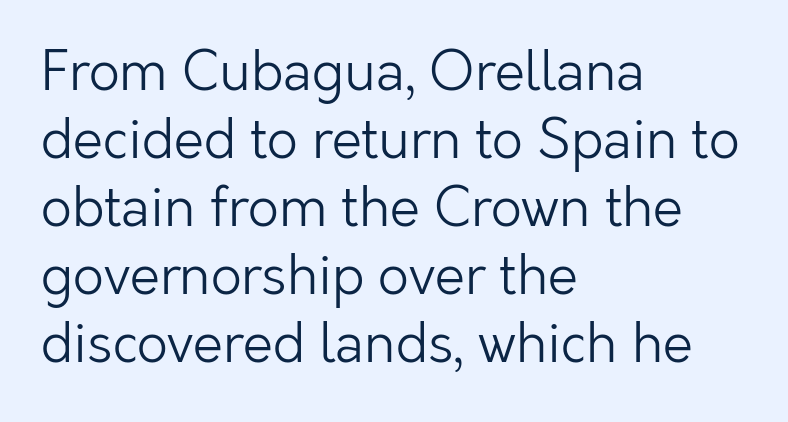
{"serif": "no", "italic": "no", "bold": "no", "weight": "light", "width": "normal", "stroke_contrast": "low", "x_height": "medium", "monospaced": "no", "underline": "no", "align": "left", "line_spacing": "normal", "line_spacing_ratio": 1.26, "letter_spacing": "normal", "letter_spacing_em": 0.0, "glyph_px": 54}
